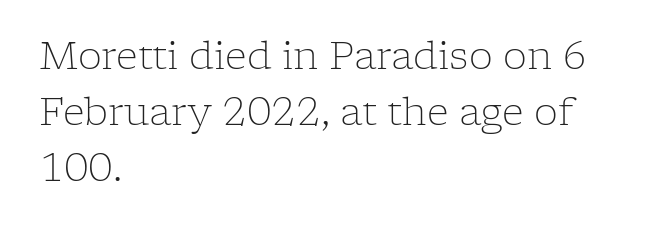
Weight: in the light-to-regular range. Designer's note — italics off, roman on. Clear beneath every line of the passage. The passage shown is typed in a proportional face where columns would drift. Which margin do the lines hug? The left one — the right edge is uneven.
